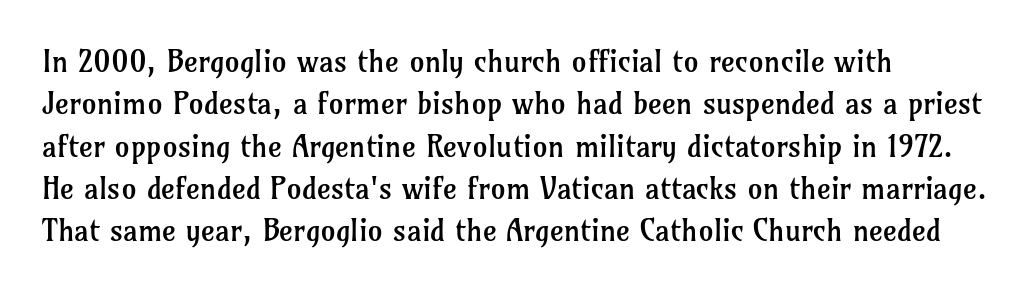
{"serif": "yes", "italic": "no", "bold": "no", "weight": "regular", "width": "normal", "stroke_contrast": "low", "x_height": "medium", "monospaced": "no", "underline": "no", "align": "left", "line_spacing": "normal", "line_spacing_ratio": 1.41, "letter_spacing": "normal", "letter_spacing_em": 0.0, "glyph_px": 30}
